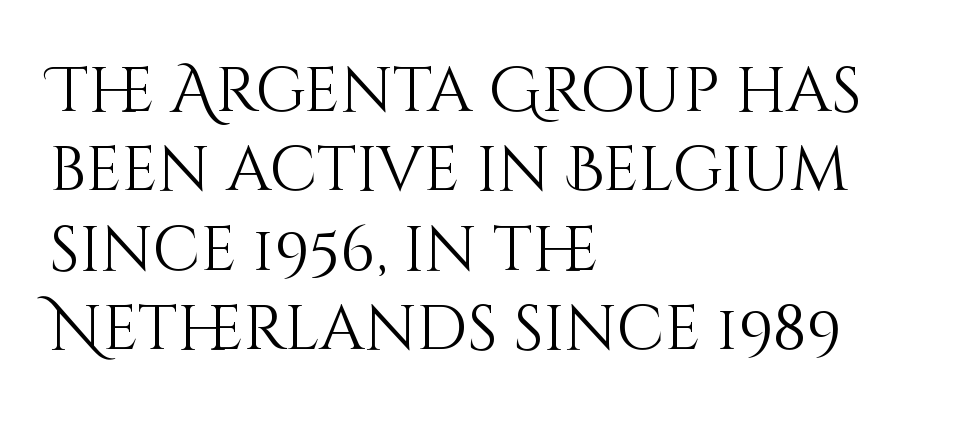
Q: Is the text bold? A: No.
Q: Is the text italic (slanted)? A: No, it is upright.
Q: Is the text underlined? A: No.
Q: How is the paragraph aligned? A: Left-aligned.
Q: Is the spacing between letters normal or unusually wide? A: Normal.
Q: Is the spacing between lines tight, normal or loose? A: Normal.
Q: Width (condensed, normal, or wide)? A: Normal.
Q: Stroke contrast? A: Medium.
Q: x-height? A: Large.
Q: Monospaced? A: No.
